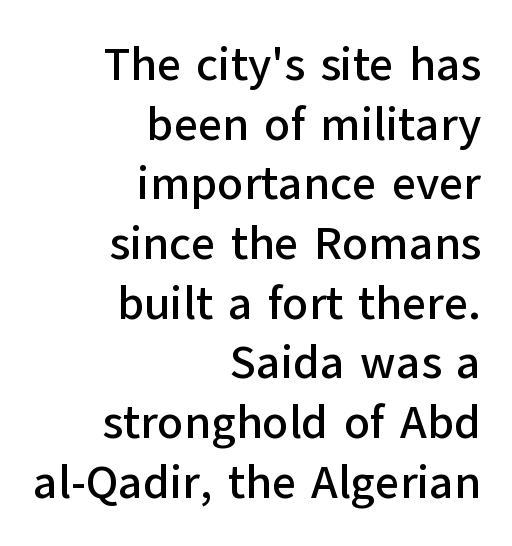
The image shows 47 px sans-serif type, upright; set right-aligned, normal line spacing (1.27x), normal letter spacing, not underlined; low stroke contrast and a medium x-height.
